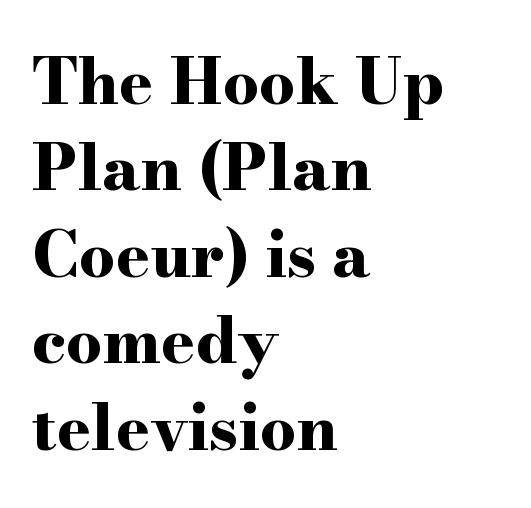
The type is set solid horizontally, with unmodified tracking. Notice how the stems are strictly vertical — no italics here. The font family rendered here belongs to the serif group. Is this a fixed-width face? No — the glyphs have proportional, varying widths. Its strokes are broad and dark, the hallmark of bold type. In CSS terms this would be text-align: left.
